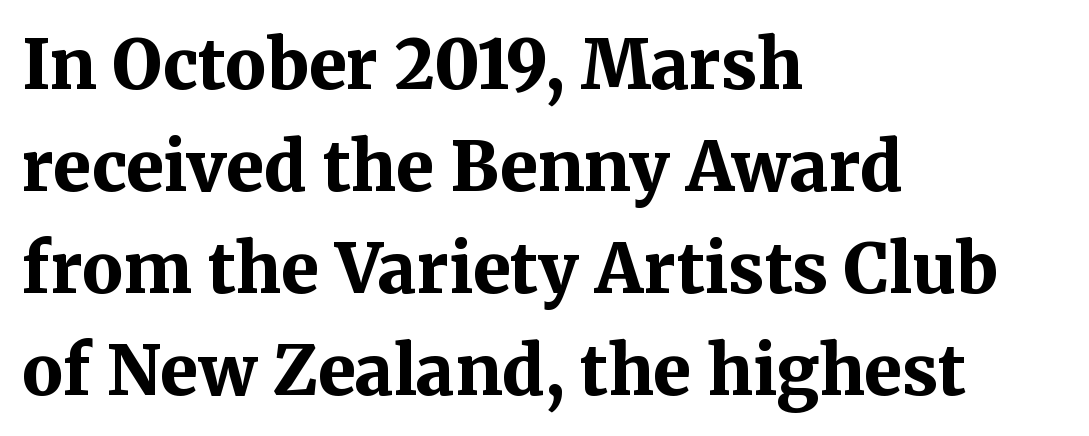
The image shows 68 px bold serif type, upright; set left-aligned, normal line spacing (1.5x), normal letter spacing, not underlined; medium stroke contrast and a medium x-height.
